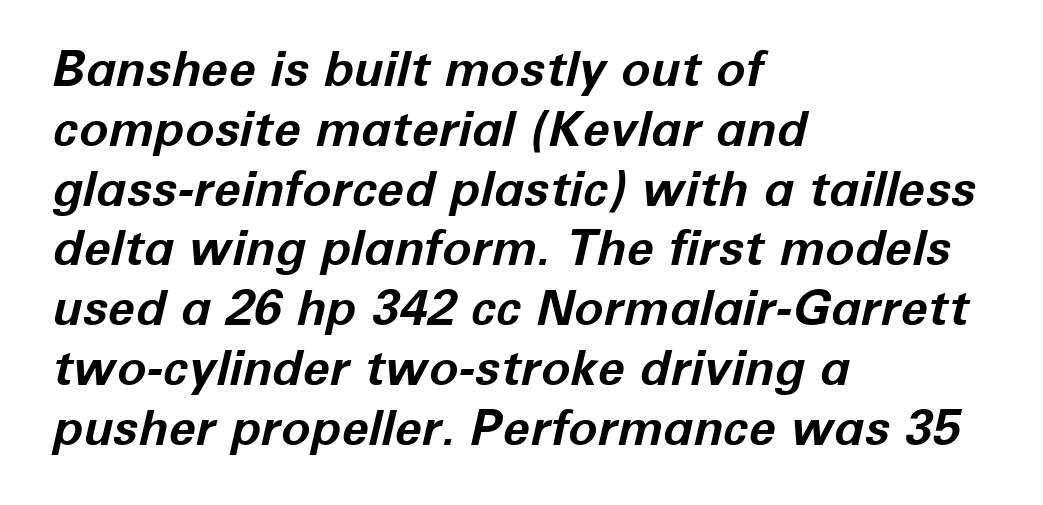
Q: Is the text bold? A: Yes.
Q: Is the text italic (slanted)? A: Yes, it leans right by about 12 degrees.
Q: Is the text underlined? A: No.
Q: How is the paragraph aligned? A: Left-aligned.
Q: Is the spacing between letters normal or unusually wide? A: Normal.
Q: Width (condensed, normal, or wide)? A: Normal.
Q: Stroke contrast? A: Low.
Q: x-height? A: Medium.
Q: Monospaced? A: No.
